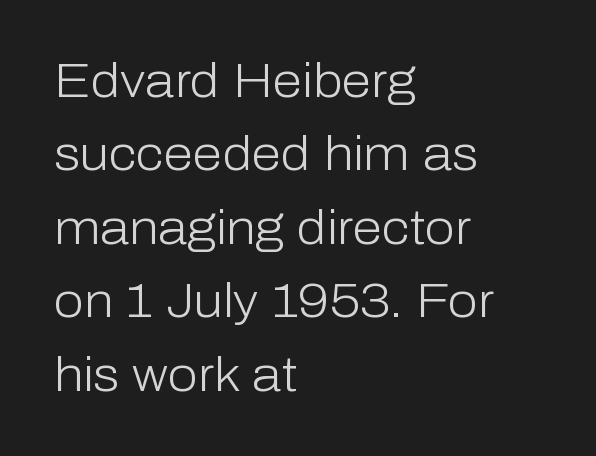
{"serif": "no", "italic": "no", "bold": "no", "weight": "light", "width": "normal", "stroke_contrast": "low", "x_height": "medium", "monospaced": "no", "underline": "no", "align": "left", "line_spacing": "normal", "line_spacing_ratio": 1.53, "letter_spacing": "normal", "letter_spacing_em": 0.0, "glyph_px": 48}
